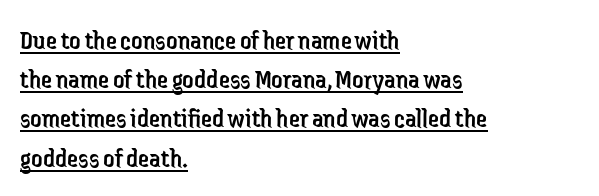
The passage shown is typeset with a sans-serif family. Each word holds together tightly as a unit, with standard inter-letter gaps. A typesetter would call this proportional, since set widths differ per character. The strokes carry an ordinary text weight at most.
